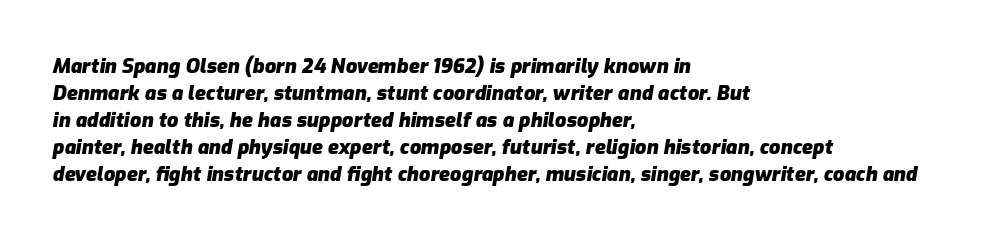
Q: Is the text bold? A: Yes.
Q: Is the text italic (slanted)? A: Yes, it leans right by about 9 degrees.
Q: Is the text underlined? A: No.
Q: How is the paragraph aligned? A: Left-aligned.
Q: Is the spacing between letters normal or unusually wide? A: Normal.
Q: Is the spacing between lines tight, normal or loose? A: Normal.
